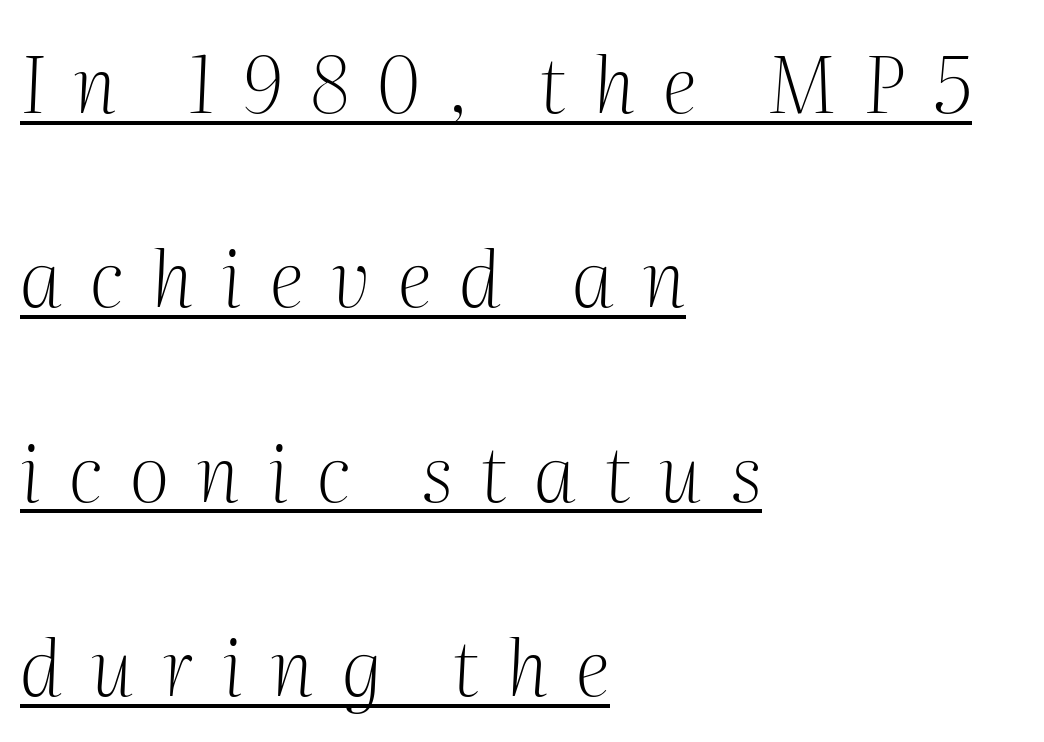
{"serif": "yes", "italic": "yes", "lean": "right", "slant_degrees": 2, "bold": "no", "weight": "light", "width": "normal", "stroke_contrast": "medium", "x_height": "medium", "monospaced": "no", "underline": "yes", "align": "left", "line_spacing": "loose", "line_spacing_ratio": 2.46, "letter_spacing": "wide", "letter_spacing_em": 0.35, "glyph_px": 79}
